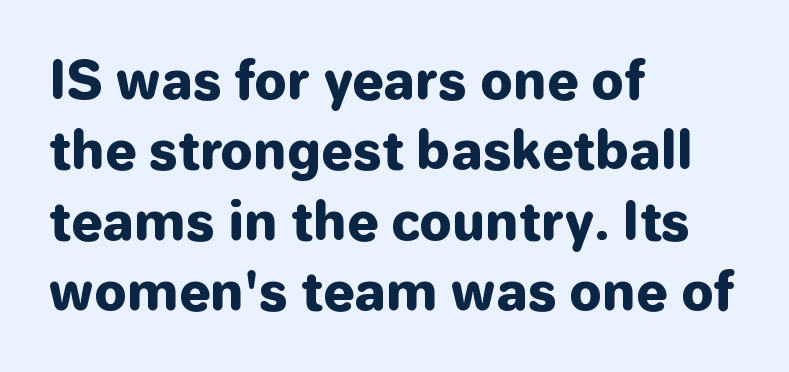
Q: Is the text bold? A: Yes.
Q: Is the text italic (slanted)? A: No, it is upright.
Q: Is the typeface a serif or a sans-serif typeface? A: Sans-serif.
Q: Is the text underlined? A: No.
Q: How is the paragraph aligned? A: Left-aligned.
Q: Is the spacing between letters normal or unusually wide? A: Normal.
Q: Is the spacing between lines tight, normal or loose? A: Normal.
Q: Width (condensed, normal, or wide)? A: Normal.
Q: Stroke contrast? A: Low.
Q: x-height? A: Medium.
Q: Monospaced? A: No.
